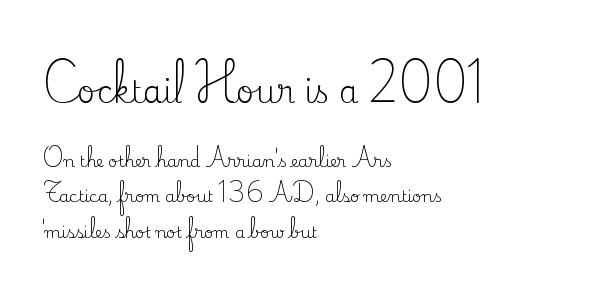
The image shows 31 px regular-weight serif type, upright; set left-aligned, loose line spacing (2.22x), normal letter spacing, not underlined; the first (top) block is 1.94x larger; medium stroke contrast and a small x-height.
